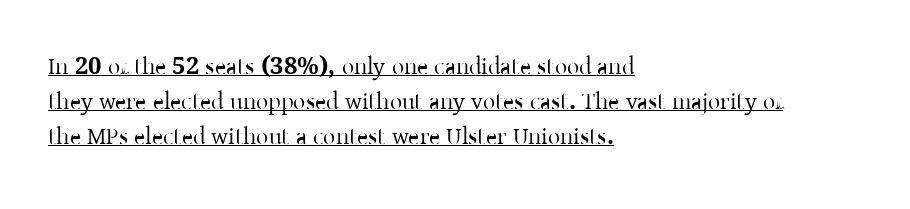
These lines stack with their left ends in a neat column. Evenly set lines give the paragraph a standard silhouette. Between one letter and the next there's only the usual sliver of space. Honestly, the underline is the first thing you notice here.
